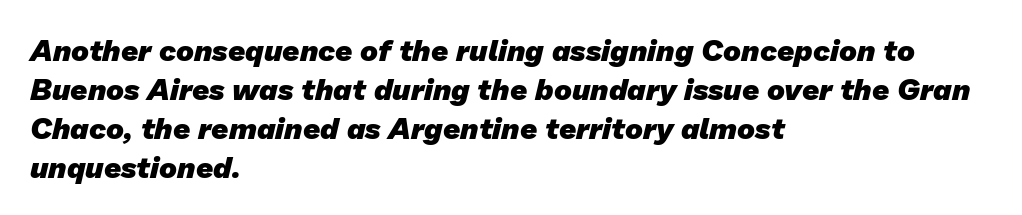
The image shows 30 px heavy sans-serif type; set left-aligned, normal line spacing (1.3x), normal letter spacing, not underlined; low stroke contrast and a medium x-height.
